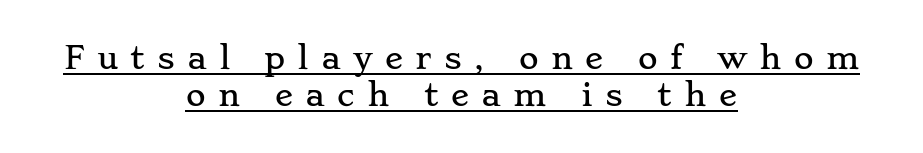
Q: Is the text italic (slanted)? A: No, it is upright.
Q: Is the typeface a serif or a sans-serif typeface? A: Serif.
Q: Is the text underlined? A: Yes.
Q: How is the paragraph aligned? A: Centered.
Q: Is the spacing between letters normal or unusually wide? A: Unusually wide.
Q: Width (condensed, normal, or wide)? A: Wide.
Q: Stroke contrast? A: Low.
Q: x-height? A: Small.
Q: Monospaced? A: No.
